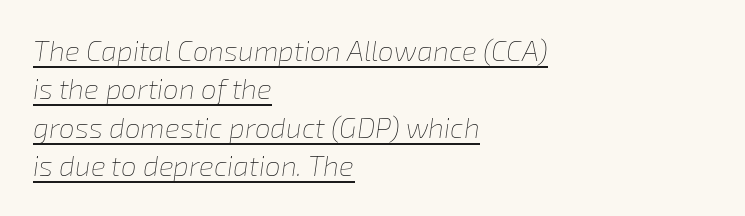
Q: Is the text bold? A: No.
Q: Is the text italic (slanted)? A: Yes, it leans right by about 8 degrees.
Q: Is the text underlined? A: Yes.
Q: How is the paragraph aligned? A: Left-aligned.
Q: Is the spacing between letters normal or unusually wide? A: Normal.
Q: Is the spacing between lines tight, normal or loose? A: Normal.
Q: Width (condensed, normal, or wide)? A: Normal.
Q: Stroke contrast? A: Low.
Q: x-height? A: Medium.
Q: Monospaced? A: No.
